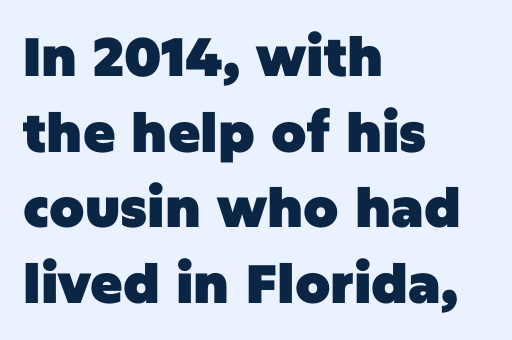
Note the varied advance widths — an 'i' is clearly narrower than an 'm'. Teacher's note: observe the even left margin — that is flush-left alignment. One glance says typical: line gaps are just what's usual. No feet cap the strokes, marking this as sans-serif type. Chunky letters — that's bold for sure.
